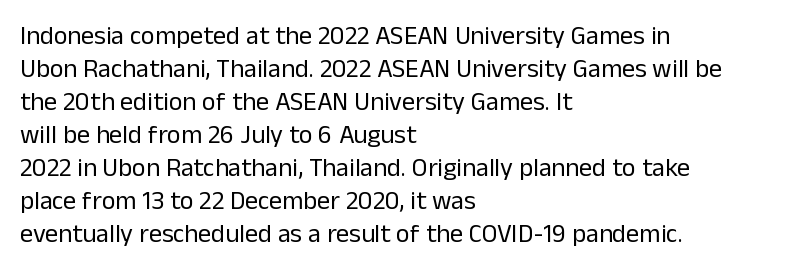
When letters stand straight like this, we call the style roman or upright. These lines sit exactly where default settings would place them. Students, note that the glyphs here touch the page at normal intervals. The passage shown is not bold in any degree. In CSS terms this would be text-align: left. Underlining? Definitely not there.
